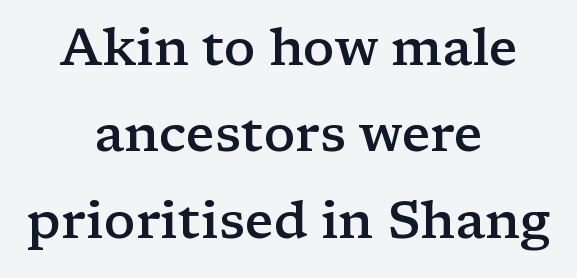
Q: Is the text bold? A: Semi-bold.
Q: Is the text italic (slanted)? A: No, it is upright.
Q: Is the typeface a serif or a sans-serif typeface? A: Serif.
Q: Is the text underlined? A: No.
Q: How is the paragraph aligned? A: Centered.
Q: Is the spacing between letters normal or unusually wide? A: Normal.
Q: Is the spacing between lines tight, normal or loose? A: Normal.
Q: Width (condensed, normal, or wide)? A: Wide.
Q: Stroke contrast? A: Low.
Q: x-height? A: Medium.
Q: Monospaced? A: No.
